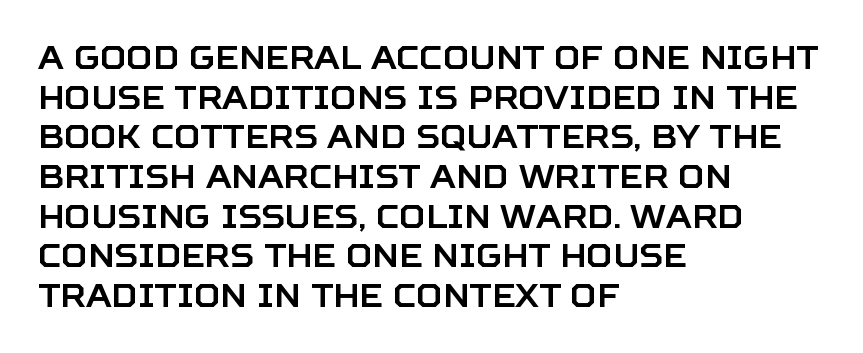
The image shows 32 px sans-serif type, upright; set left-aligned, line spacing 1.24x, normal letter spacing, not underlined; low stroke contrast and a large x-height.
